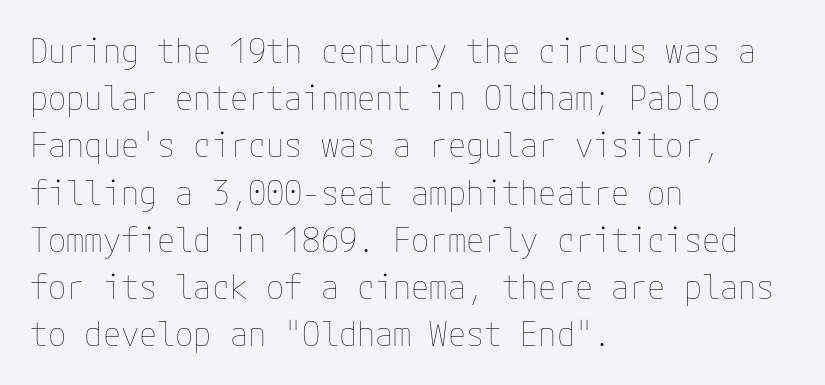
{"italic": "no", "bold": "no", "weight": "thin", "width": "normal", "stroke_contrast": "low", "x_height": "medium", "underline": "no", "align": "left", "line_spacing": "normal", "line_spacing_ratio": 1.43, "letter_spacing": "normal", "letter_spacing_em": 0.0, "glyph_px": 33}
